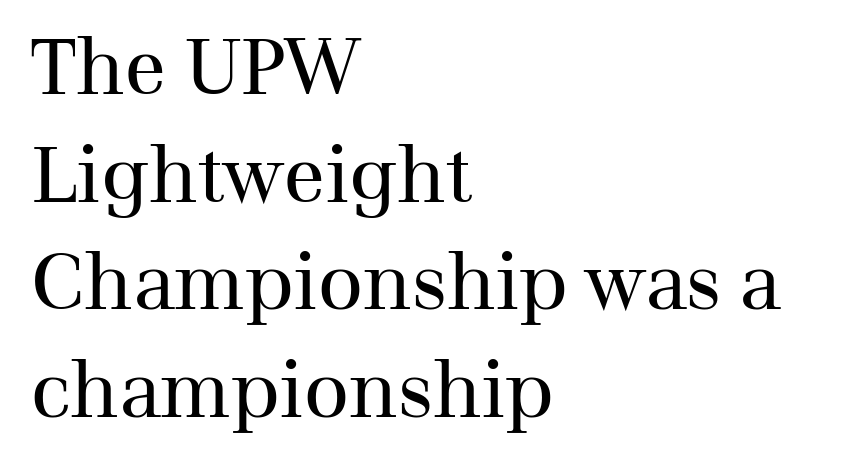
The image shows 78 px regular-weight serif type, upright; set left-aligned, normal line spacing (1.38x), normal letter spacing, not underlined; medium stroke contrast and a medium x-height.
